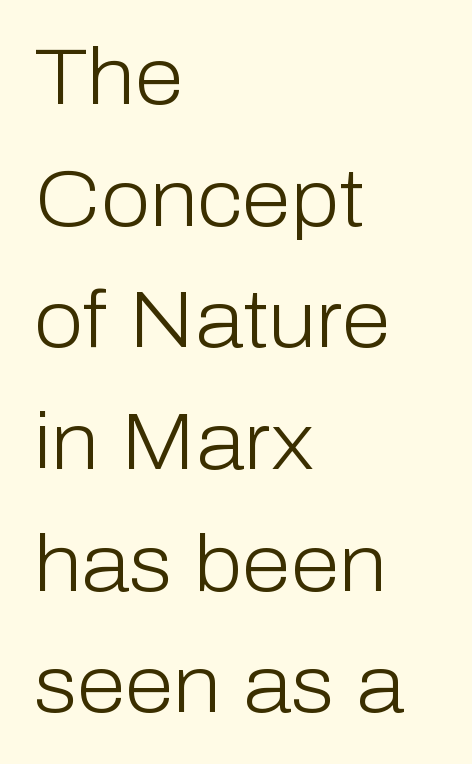
Q: Is the text bold? A: No.
Q: Is the text italic (slanted)? A: No, it is upright.
Q: Is the typeface a serif or a sans-serif typeface? A: Sans-serif.
Q: Is the text underlined? A: No.
Q: How is the paragraph aligned? A: Left-aligned.
Q: Is the spacing between letters normal or unusually wide? A: Normal.
Q: Is the spacing between lines tight, normal or loose? A: Normal.
Q: Width (condensed, normal, or wide)? A: Normal.
Q: Stroke contrast? A: Low.
Q: x-height? A: Medium.
Q: Monospaced? A: No.
